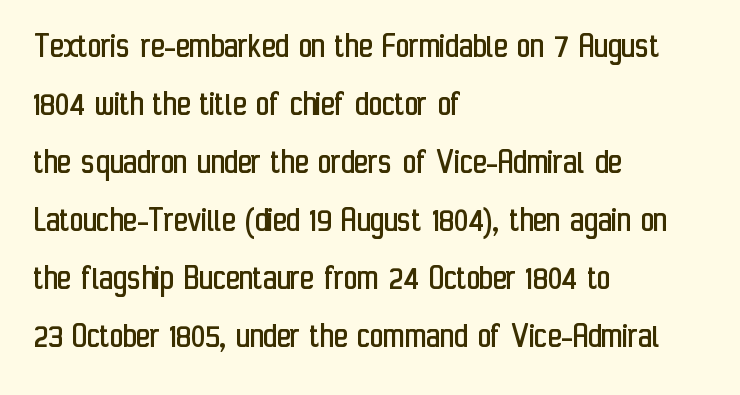
Q: Is the text bold? A: No.
Q: Is the text italic (slanted)? A: No, it is upright.
Q: Is the typeface a serif or a sans-serif typeface? A: Sans-serif.
Q: Is the text underlined? A: No.
Q: How is the paragraph aligned? A: Left-aligned.
Q: Is the spacing between letters normal or unusually wide? A: Normal.
Q: Is the spacing between lines tight, normal or loose? A: Normal.
Q: Width (condensed, normal, or wide)? A: Condensed.
Q: Stroke contrast? A: Low.
Q: x-height? A: Medium.
Q: Monospaced? A: No.
